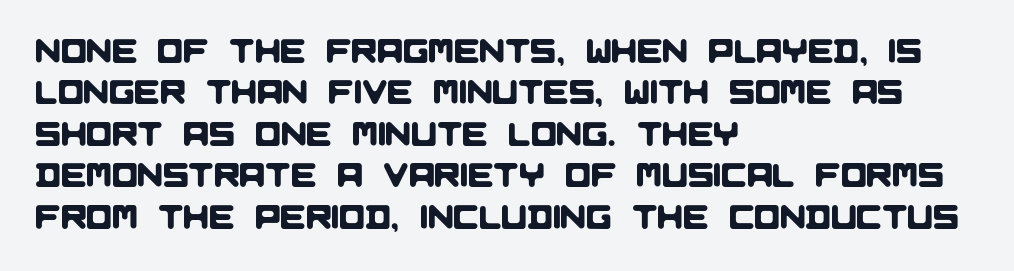
Grotesque or geometric, the face here clearly has no serifs. Inter-character spacing is left at the font's built-in metrics. The rendering uses natural spacing where letterforms have individual widths. A bare baseline throughout the passage. Is the block centered? No — it sits flush against the left margin.
